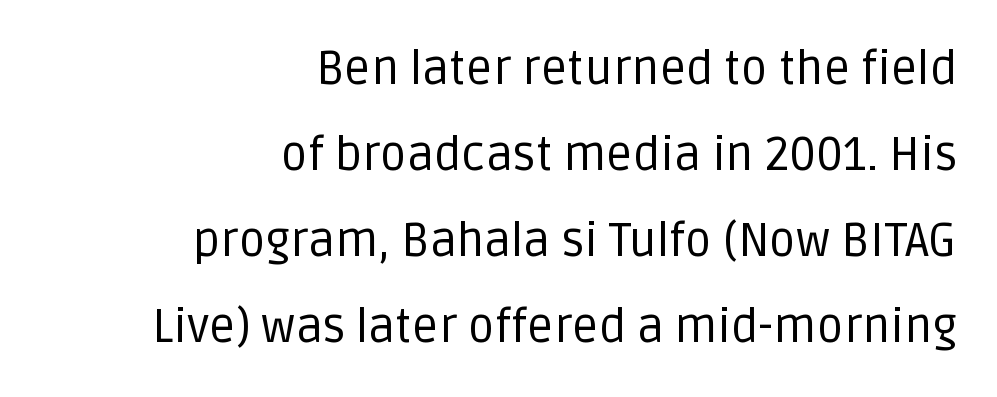
The image shows 47 px regular-weight sans-serif type, upright; set right-aligned, line spacing 1.83x, normal letter spacing, not underlined; low stroke contrast and a large x-height.
